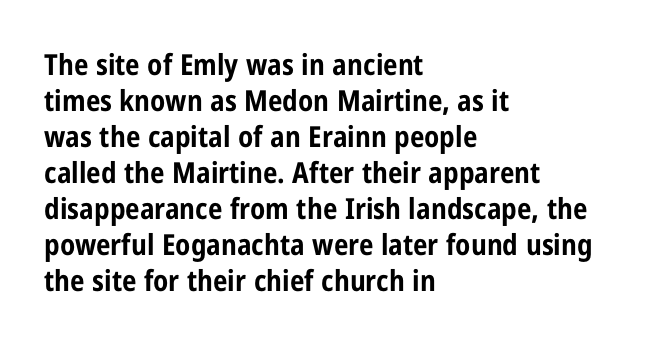
{"serif": "no", "italic": "no", "bold": "yes", "weight": "bold", "width": "condensed", "stroke_contrast": "low", "x_height": "medium", "monospaced": "no", "underline": "no", "align": "left", "line_spacing_ratio": 1.24, "letter_spacing": "normal", "letter_spacing_em": 0.0, "glyph_px": 29}
